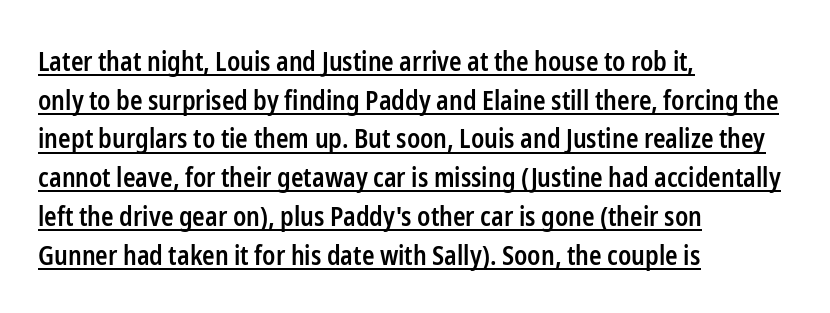
The image shows 26 px text type, upright; set left-aligned, normal line spacing (1.49x), normal letter spacing, underlined.
